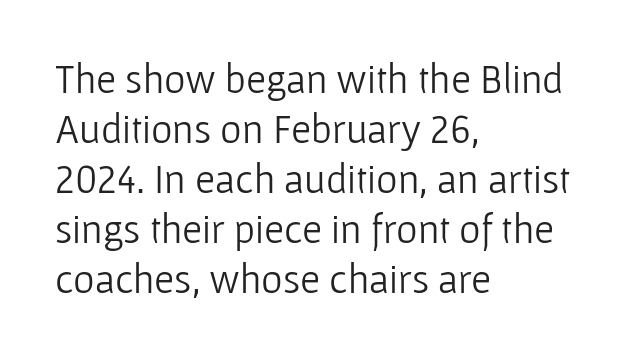
Q: Is the text bold? A: No.
Q: Is the text italic (slanted)? A: No, it is upright.
Q: Is the typeface a serif or a sans-serif typeface? A: Sans-serif.
Q: Is the text underlined? A: No.
Q: How is the paragraph aligned? A: Left-aligned.
Q: Is the spacing between letters normal or unusually wide? A: Normal.
Q: Width (condensed, normal, or wide)? A: Normal.
Q: Stroke contrast? A: Low.
Q: x-height? A: Medium.
Q: Monospaced? A: No.
